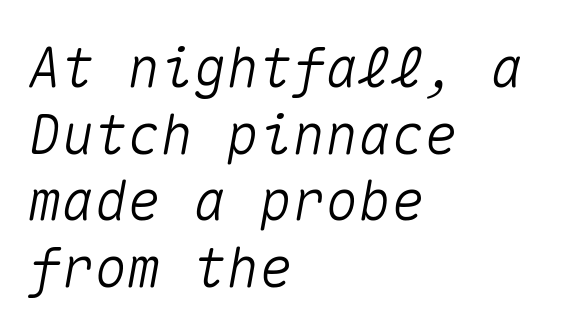
Q: Is the text italic (slanted)? A: Yes, it leans right by about 10 degrees.
Q: Is the text underlined? A: No.
Q: How is the paragraph aligned? A: Left-aligned.
Q: Is the spacing between letters normal or unusually wide? A: Normal.
Q: Width (condensed, normal, or wide)? A: Normal.
Q: Stroke contrast? A: Medium.
Q: x-height? A: Medium.
Q: Monospaced? A: Yes.
